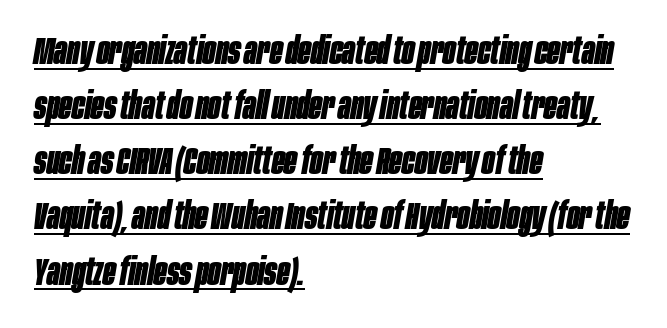
The image shows 37 px bold, condensed type, italic (leaning right); set left-aligned, normal line spacing (1.49x), normal letter spacing, underlined; low stroke contrast and a large x-height.
